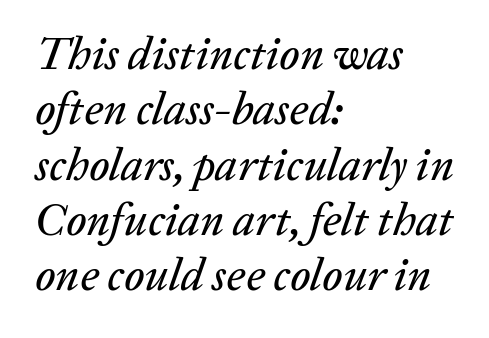
Look at the tracking — it's just the regular setting, nothing added. Italic: yes, the glyphs are oblique. The typesetter chose a ragged-right arrangement here. This sample has the flowing, uneven cadence of proportional lettering. The gap between lines stays unmarked.
